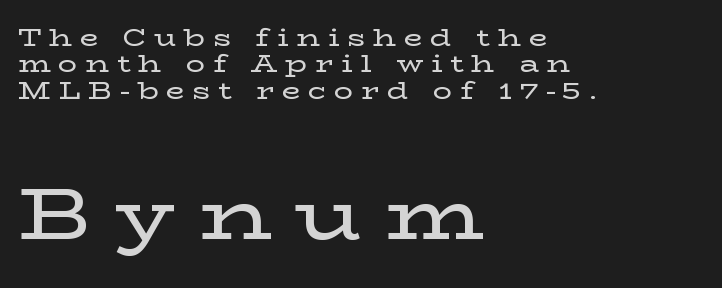
{"serif": "yes", "italic": "no", "width": "wide", "stroke_contrast": "low", "x_height": "medium", "monospaced": "no", "underline": "no", "align": "left", "line_spacing": "tight", "line_spacing_ratio": 1.1, "letter_spacing": "wide", "letter_spacing_em": 0.32, "larger_block": "second", "size_ratio": 3.04, "glyph_px": 73}
